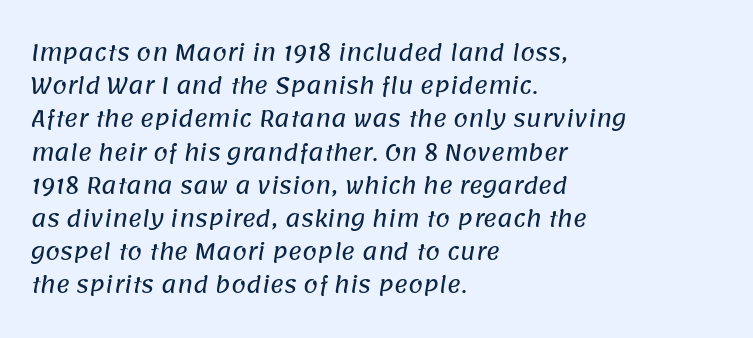
The image shows 21 px text type; set left-aligned, normal line spacing (1.58x), normal letter spacing, not underlined.
